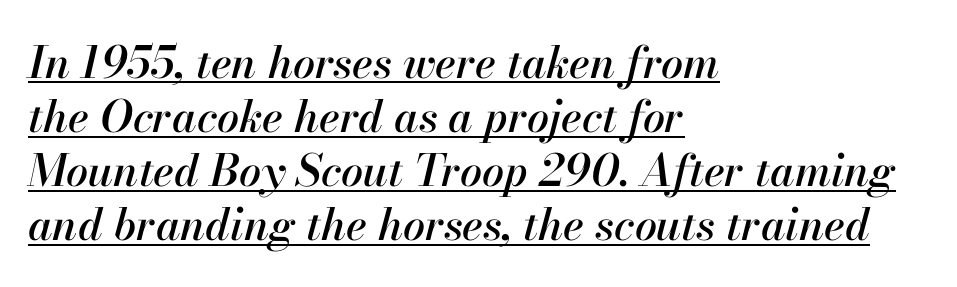
Q: Is the text italic (slanted)? A: Yes, it leans right by about 13 degrees.
Q: Is the text underlined? A: Yes.
Q: How is the paragraph aligned? A: Left-aligned.
Q: Is the spacing between letters normal or unusually wide? A: Normal.
Q: Width (condensed, normal, or wide)? A: Normal.
Q: Stroke contrast? A: High.
Q: x-height? A: Small.
Q: Monospaced? A: No.
